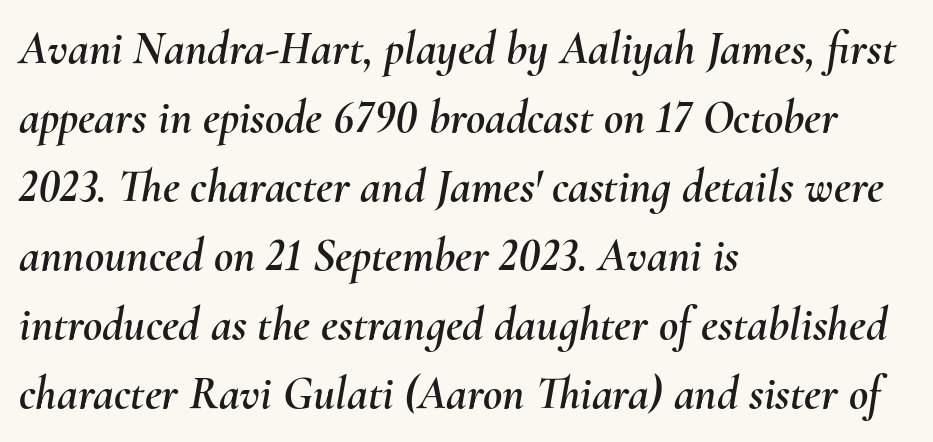
Q: Is the text italic (slanted)? A: Yes, it leans right by about 10 degrees.
Q: Is the text underlined? A: No.
Q: How is the paragraph aligned? A: Left-aligned.
Q: Is the spacing between letters normal or unusually wide? A: Normal.
Q: Is the spacing between lines tight, normal or loose? A: Normal.
Q: Width (condensed, normal, or wide)? A: Normal.
Q: Stroke contrast? A: Medium.
Q: x-height? A: Small.
Q: Monospaced? A: No.
